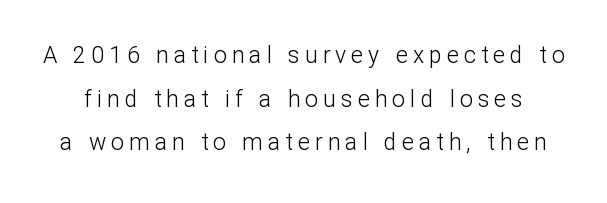
Whoever set this chose breathing room over compactness in the vertical rhythm. Rendered with straight, roman letterforms. Heaviness? Minimal to ordinary, like unemphasized prose. Plain, unruled lines of type. Observe the wide spacing: letters keep a clear distance from each other.
